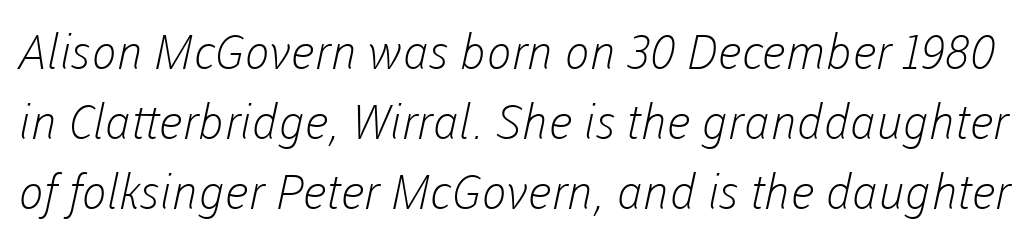
The image shows 48 px light sans-serif type; set normal line spacing (1.46x), normal letter spacing, not underlined; low stroke contrast and a medium x-height.
